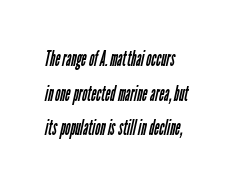
Q: Is the text bold? A: No.
Q: Is the text underlined? A: No.
Q: How is the paragraph aligned? A: Left-aligned.
Q: Is the spacing between letters normal or unusually wide? A: Normal.
Q: Is the spacing between lines tight, normal or loose? A: Normal.
